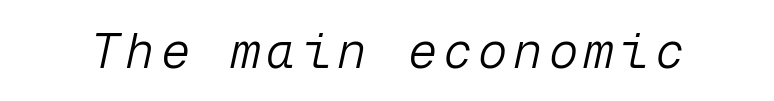
This sample uses an oblique cut, with every glyph tilted off the vertical. Stems and bowls with no extra thickness — not bold. Glance below the letters and you will spot only blank space. Note the uniform advance width — an 'i' takes as much space as an 'm'.
